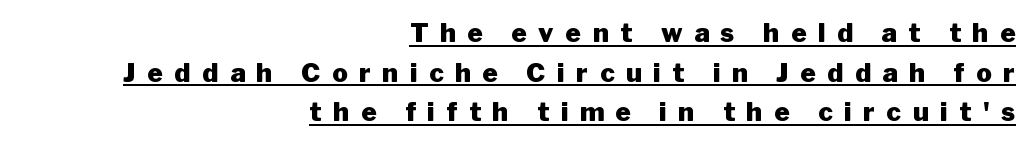
Q: Is the text bold? A: Yes.
Q: Is the text italic (slanted)? A: No, it is upright.
Q: Is the text underlined? A: Yes.
Q: How is the paragraph aligned? A: Right-aligned.
Q: Is the spacing between letters normal or unusually wide? A: Unusually wide.
Q: Is the spacing between lines tight, normal or loose? A: Normal.
